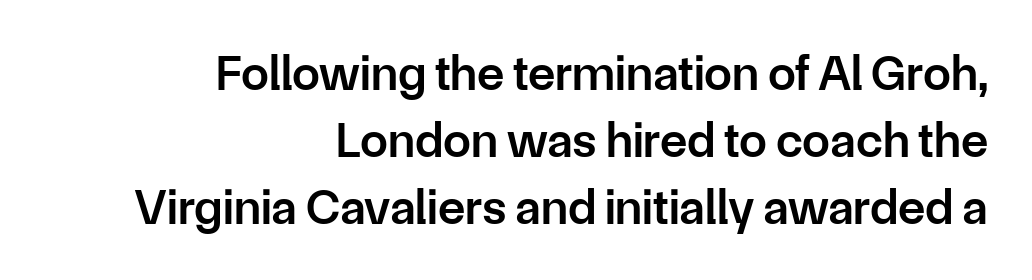
Leading: standard. Students, note that the glyphs here touch the page at normal intervals. Words float on clear page, feet unadorned. These lines are set flush right with a ragged left edge.
